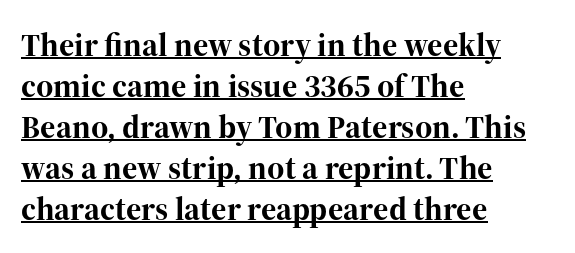
{"serif": "yes", "italic": "no", "bold": "yes", "weight": "bold", "width": "normal", "stroke_contrast": "high", "x_height": "medium", "monospaced": "no", "underline": "yes", "align": "left", "line_spacing_ratio": 1.24, "letter_spacing": "normal", "letter_spacing_em": 0.0, "glyph_px": 33}
